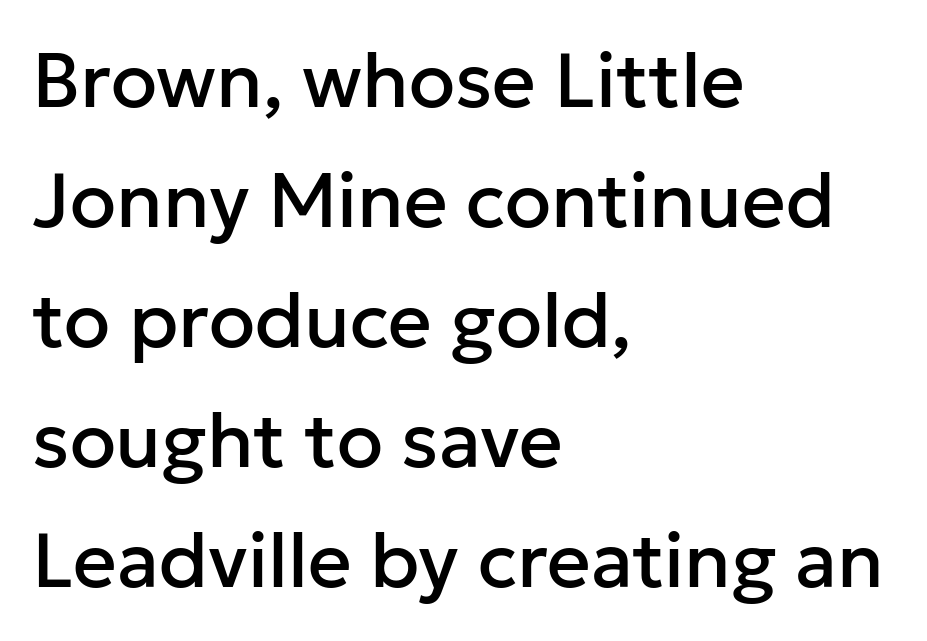
The image shows 76 px sans-serif type, upright; set left-aligned, normal line spacing (1.58x), normal letter spacing, not underlined; low stroke contrast and a medium x-height.
